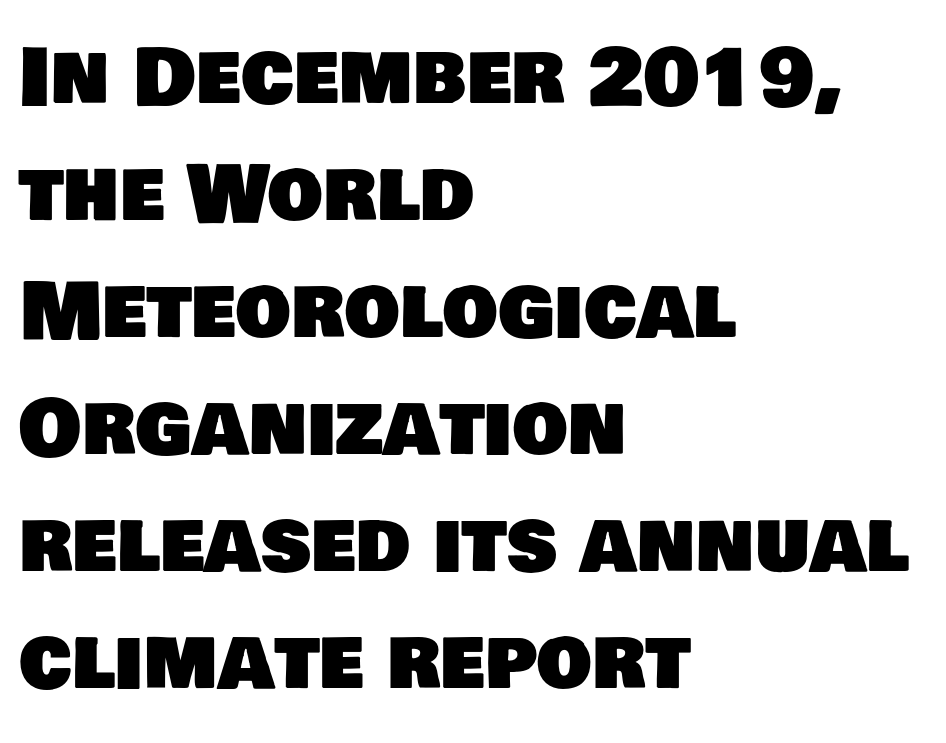
Q: Is the typeface a serif or a sans-serif typeface? A: Sans-serif.
Q: Is the text underlined? A: No.
Q: How is the paragraph aligned? A: Left-aligned.
Q: Is the spacing between letters normal or unusually wide? A: Normal.
Q: Is the spacing between lines tight, normal or loose? A: Normal.
Q: Width (condensed, normal, or wide)? A: Normal.
Q: Stroke contrast? A: Low.
Q: x-height? A: Large.
Q: Monospaced? A: No.
